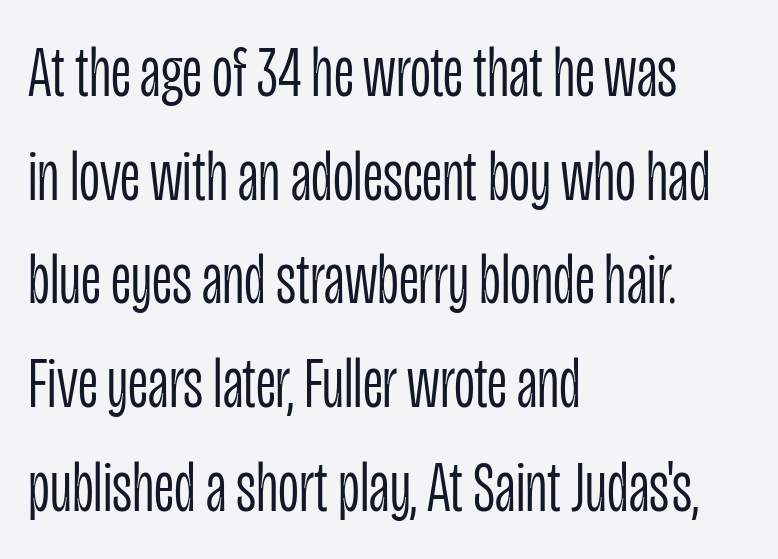
{"serif": "no", "italic": "no", "bold": "no", "weight": "light", "width": "condensed", "stroke_contrast": "low", "x_height": "large", "monospaced": "no", "underline": "no", "align": "left", "line_spacing": "normal", "line_spacing_ratio": 1.42, "letter_spacing": "normal", "letter_spacing_em": 0.0, "glyph_px": 73}
